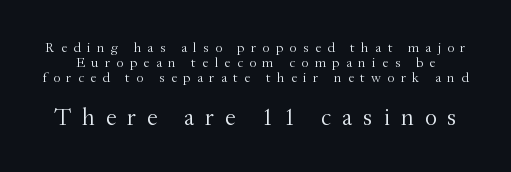
Q: Is the text bold? A: No.
Q: Is the text italic (slanted)? A: No, it is upright.
Q: Is the text underlined? A: No.
Q: Is the spacing between letters normal or unusually wide? A: Unusually wide.
Q: Is the spacing between lines tight, normal or loose? A: Tight.
Q: Which block of text is set in a larger size, the first (top) or the second (bottom)? A: The second (bottom) one.
